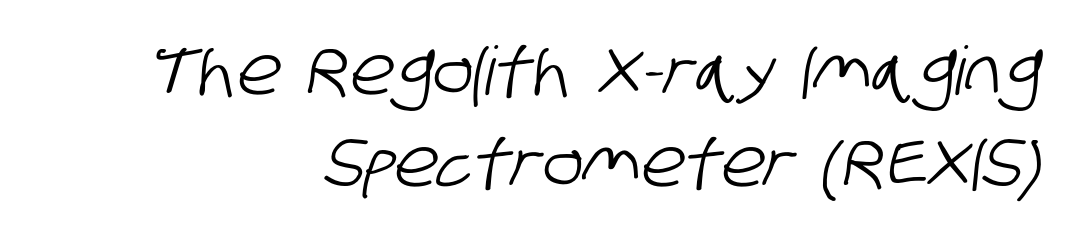
The image shows 67 px condensed sans-serif type; set right-aligned, normal line spacing (1.38x), normal letter spacing, not underlined; low stroke contrast and a large x-height.
